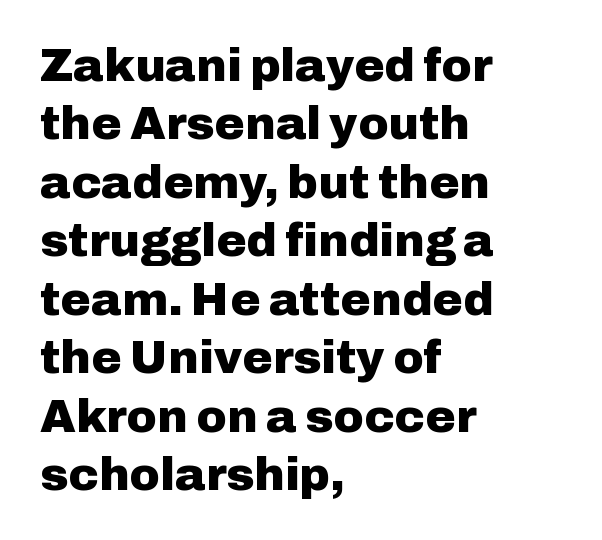
The image shows 46 px heavy sans-serif type, upright; set left-aligned, normal line spacing (1.27x), normal letter spacing, not underlined; low stroke contrast and a medium x-height.
